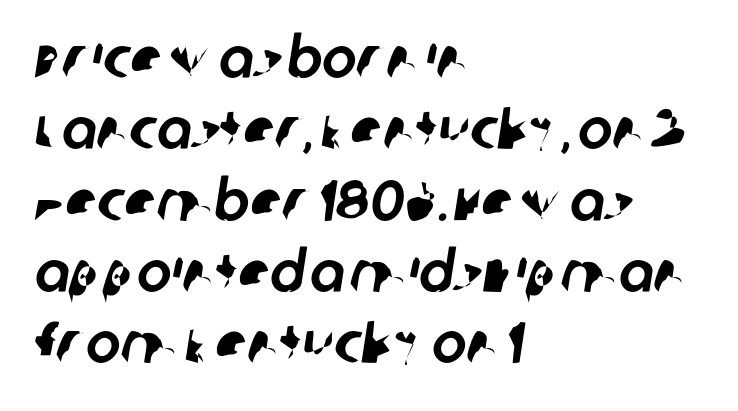
{"serif": "no", "width": "normal", "stroke_contrast": "low", "x_height": "large", "monospaced": "no", "underline": "no", "align": "left", "line_spacing_ratio": 1.23, "letter_spacing": "normal", "letter_spacing_em": 0.0, "glyph_px": 58}
